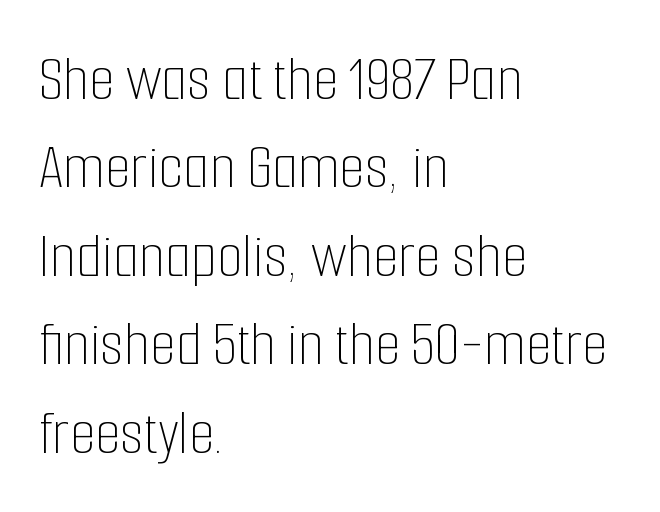
Here the designer chose a conventional face with non-uniform glyph widths. The typeface has the unassuming heft of standard copy or less. Letters rest on an invisible, unmarked baseline. The lines sit at an ordinary, default distance from one another.
